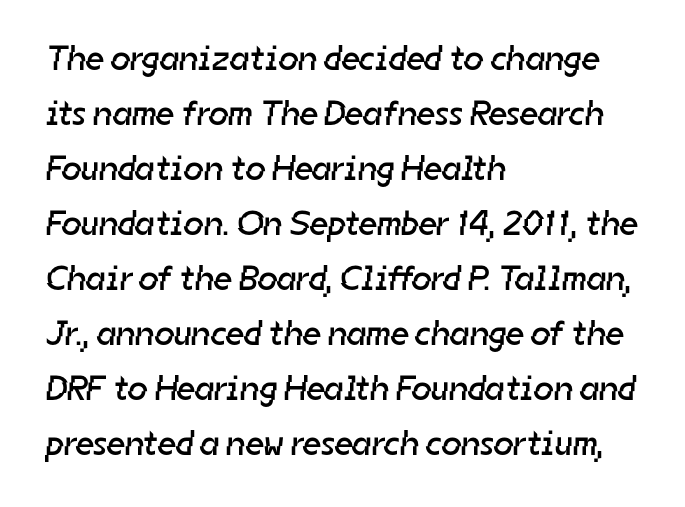
Quick note: interline space is typical. A clean baseline with only descenders dipping below it. Weight: in the light-to-regular range. Tracking here is standard; glyphs follow each other at the usual distance.
